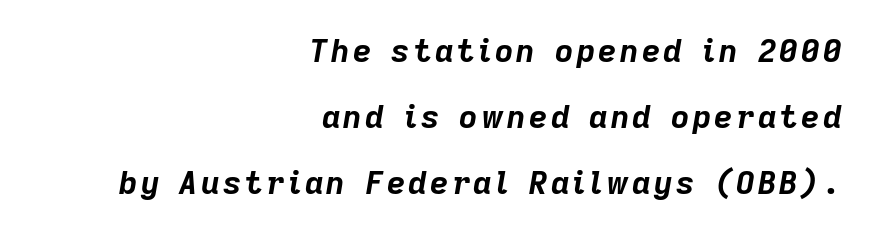
Q: Is the text bold? A: Yes.
Q: Is the text italic (slanted)? A: Yes, it leans right by about 9 degrees.
Q: Is the text underlined? A: No.
Q: How is the paragraph aligned? A: Right-aligned.
Q: Is the spacing between lines tight, normal or loose? A: Loose.
Q: Width (condensed, normal, or wide)? A: Normal.
Q: Stroke contrast? A: Low.
Q: x-height? A: Medium.
Q: Monospaced? A: No.
